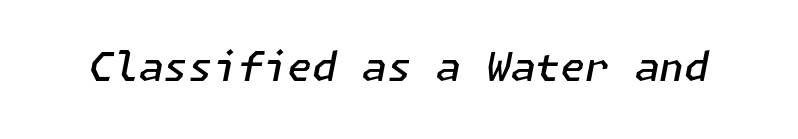
Q: Is the text bold? A: Semi-bold.
Q: Is the text italic (slanted)? A: Yes, it leans right by about 11 degrees.
Q: Is the text underlined? A: No.
Q: Is the spacing between letters normal or unusually wide? A: Normal.
Q: Width (condensed, normal, or wide)? A: Normal.
Q: Stroke contrast? A: Low.
Q: x-height? A: Medium.
